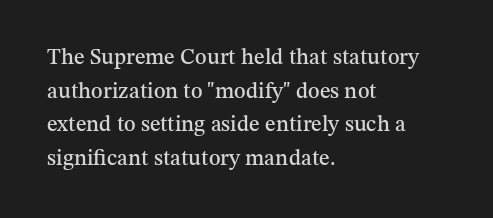
Q: Is the text italic (slanted)? A: No, it is upright.
Q: Is the text underlined? A: No.
Q: How is the paragraph aligned? A: Left-aligned.
Q: Is the spacing between letters normal or unusually wide? A: Normal.
Q: Is the spacing between lines tight, normal or loose? A: Normal.
